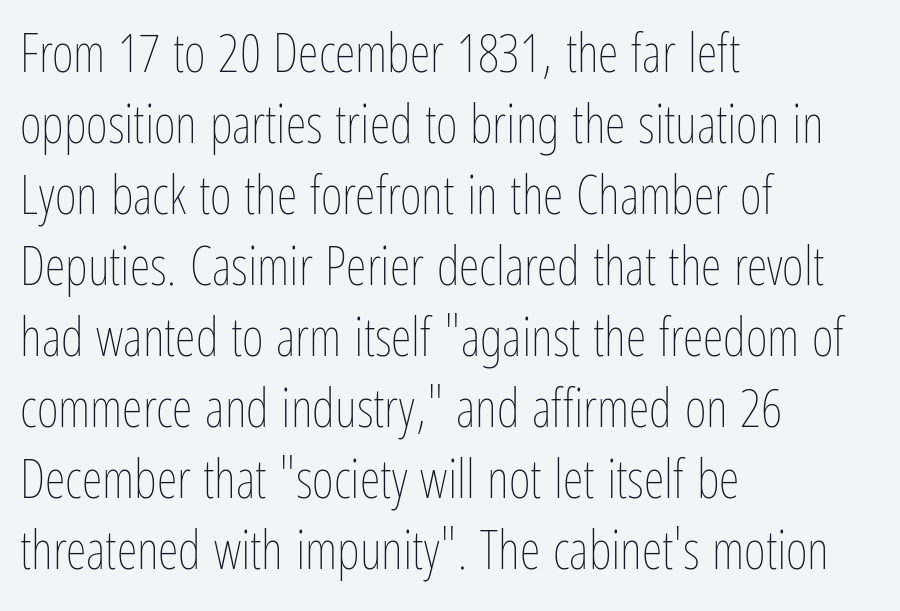
The image shows 53 px thin, condensed type, upright; set left-aligned, normal line spacing (1.34x), normal letter spacing, not underlined; low stroke contrast and a medium x-height.
